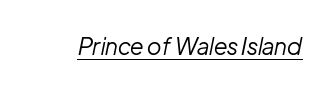
Looking at the ascenders, they clearly lean. A typesetter would call this zero additional tracking. Caption: lettering with a line underneath. The font is comparable to plain body text, perhaps lighter.
